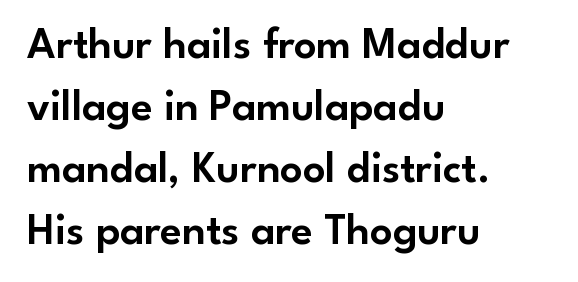
Bare-footed words on every line. Character widths vary here, with narrow letters taking less room than wide ones. Between one letter and the next there's only the usual sliver of space. Interline gaps are of average width in this sample. Typeset ragged right — the left edge is the straight one. These lines were composed using upright roman letters.
